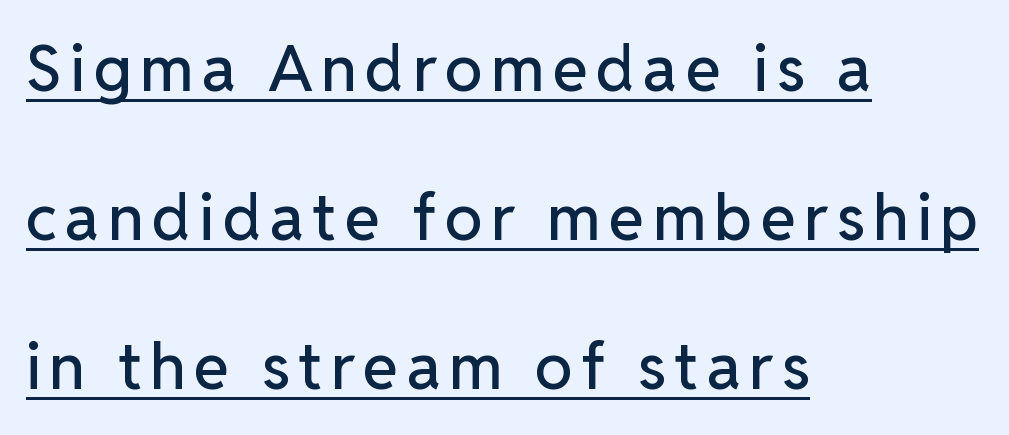
{"serif": "no", "italic": "no", "width": "normal", "stroke_contrast": "low", "x_height": "medium", "monospaced": "no", "underline": "yes", "align": "left", "line_spacing": "loose", "line_spacing_ratio": 2.33, "glyph_px": 64}
